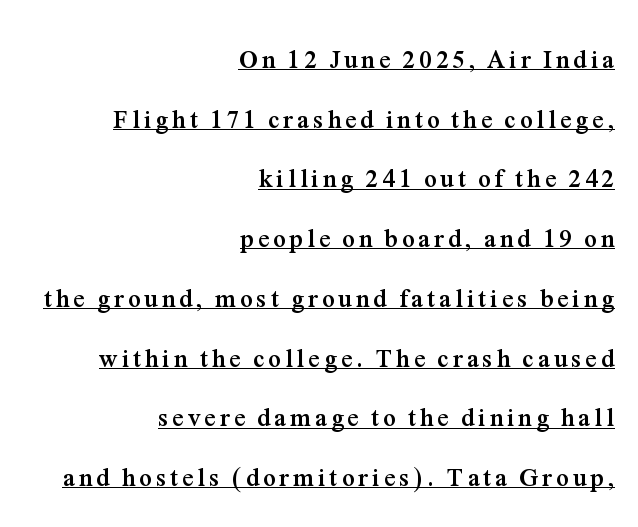
The image shows 25 px bold type, upright; set right-aligned, loose line spacing (2.39x), underlined.
